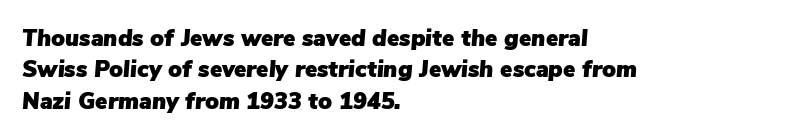
The image shows 23 px text type, italic (leaning right); set left-aligned, normal line spacing (1.36x), normal letter spacing, not underlined.
